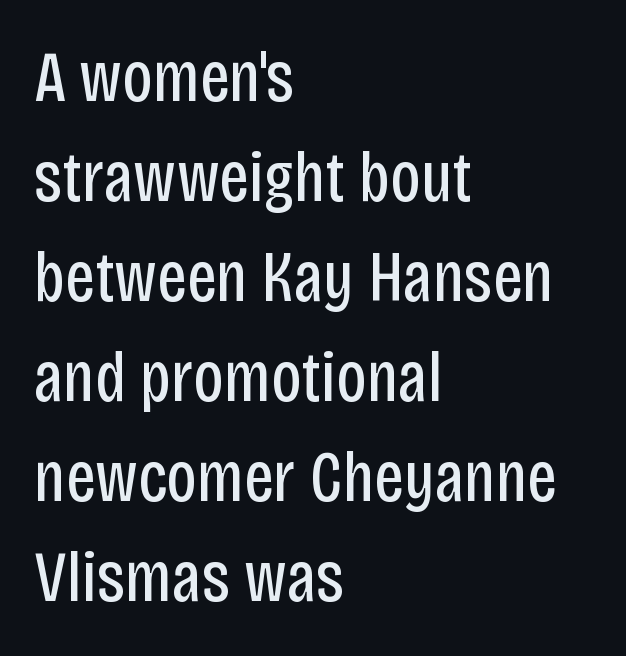
The image shows 72 px regular-weight, condensed sans-serif type, upright; set left-aligned, normal line spacing (1.39x), normal letter spacing, not underlined; low stroke contrast and a large x-height.
